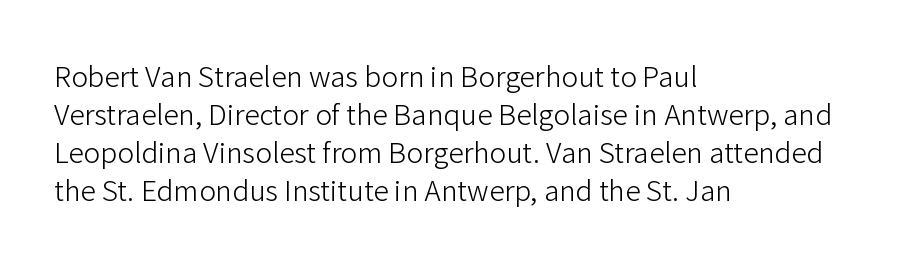
The image shows 28 px light sans-serif type, upright; set left-aligned, normal line spacing (1.36x), normal letter spacing, not underlined; low stroke contrast and a medium x-height.
